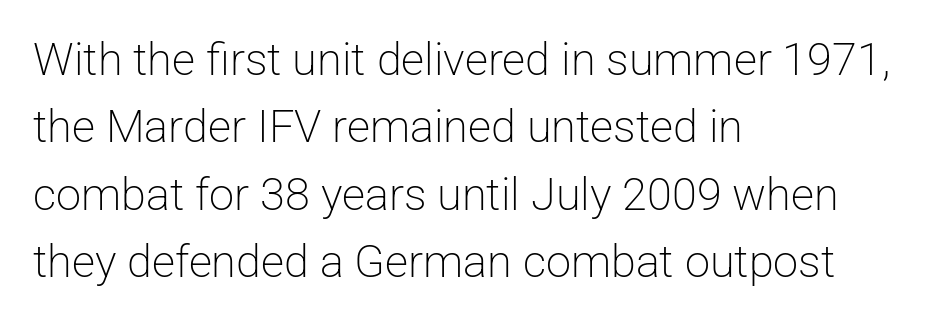
The image shows 45 px light sans-serif type, upright; set left-aligned, normal line spacing (1.5x), normal letter spacing, not underlined; low stroke contrast and a medium x-height.
